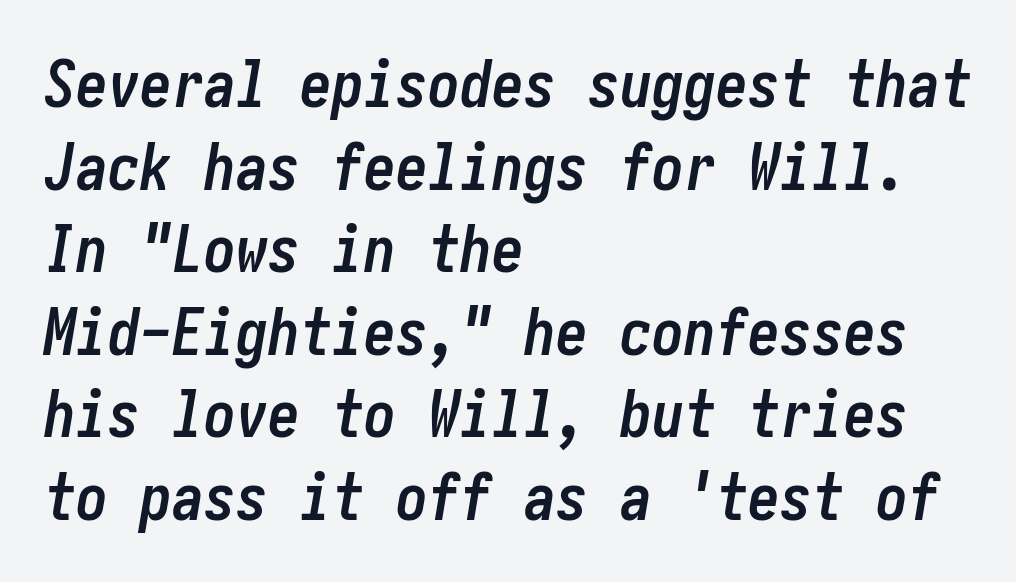
Q: Is the text bold? A: Yes.
Q: Is the text italic (slanted)? A: Yes, it leans right by about 10 degrees.
Q: Is the text underlined? A: No.
Q: How is the paragraph aligned? A: Left-aligned.
Q: Is the spacing between letters normal or unusually wide? A: Normal.
Q: Is the spacing between lines tight, normal or loose? A: Normal.
Q: Width (condensed, normal, or wide)? A: Condensed.
Q: Stroke contrast? A: Low.
Q: x-height? A: Medium.
